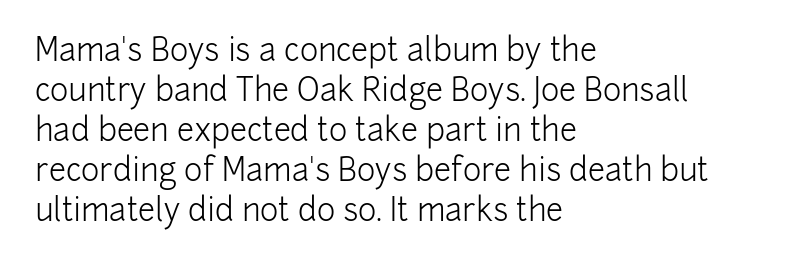
The image shows 31 px light sans-serif type, upright; set left-aligned, normal line spacing (1.29x), normal letter spacing, not underlined; low stroke contrast and a medium x-height.
